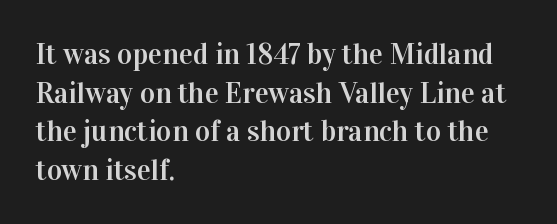
The image shows 29 px serif type, upright; set left-aligned, normal line spacing (1.33x), normal letter spacing, not underlined; high stroke contrast and a medium x-height.
